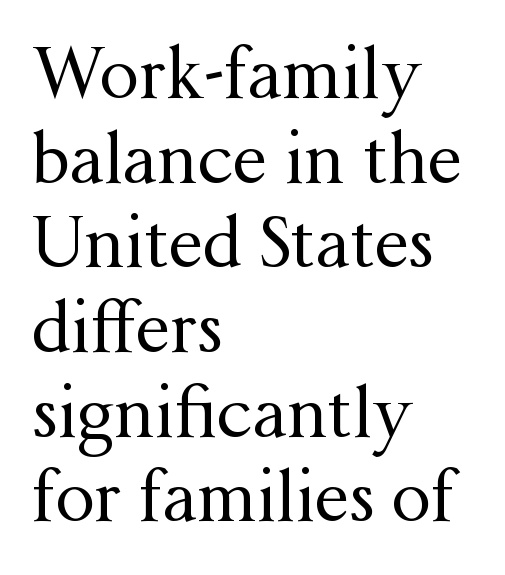
Q: Is the text bold? A: No.
Q: Is the text italic (slanted)? A: No, it is upright.
Q: Is the typeface a serif or a sans-serif typeface? A: Serif.
Q: Is the text underlined? A: No.
Q: How is the paragraph aligned? A: Left-aligned.
Q: Is the spacing between letters normal or unusually wide? A: Normal.
Q: Width (condensed, normal, or wide)? A: Normal.
Q: Stroke contrast? A: Medium.
Q: x-height? A: Medium.
Q: Monospaced? A: No.
